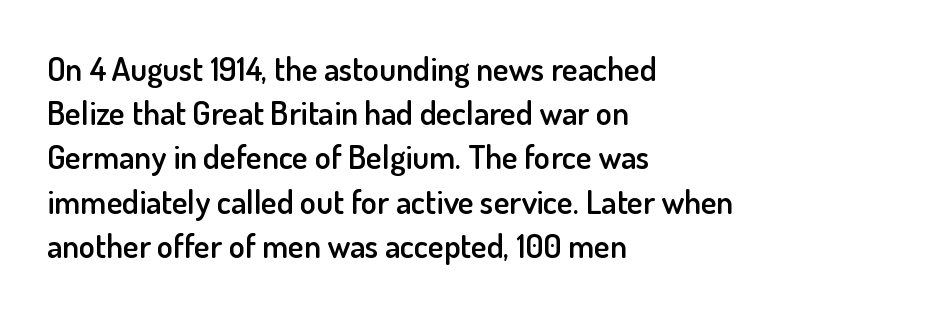
{"serif": "no", "italic": "no", "bold": "semi", "weight": "semibold", "width": "normal", "stroke_contrast": "low", "x_height": "small", "monospaced": "no", "underline": "no", "align": "left", "line_spacing": "normal", "line_spacing_ratio": 1.34, "letter_spacing": "normal", "letter_spacing_em": 0.0, "glyph_px": 33}
